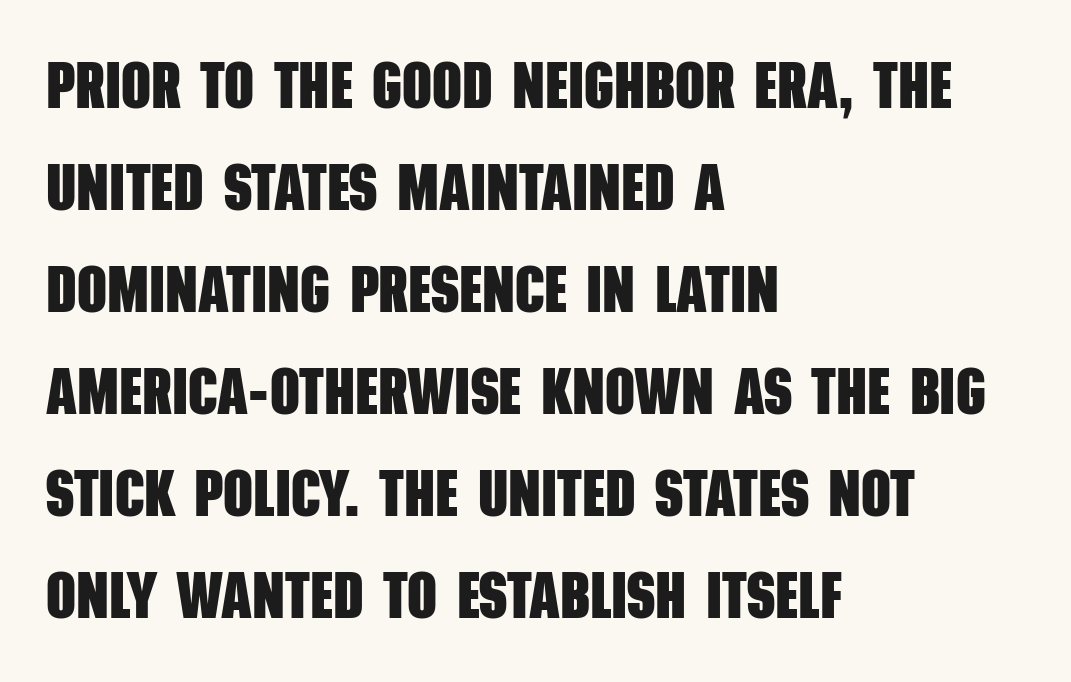
Here the designer chose a conventional face with non-uniform glyph widths. The foot of each line stays bare and open. Students, note that the glyphs here touch the page at normal intervals. Bold? Absolutely — the strokes are thick and heavy.
